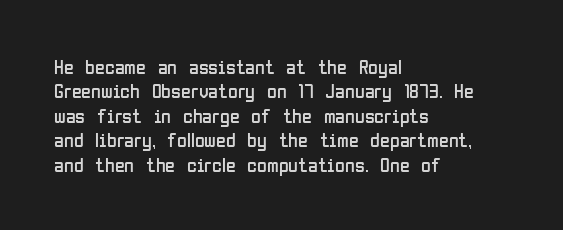
These lines keep a tight, regular rhythm from letter to letter. In CSS terms this would be text-align: left. Weight: in the light-to-regular range. This is roman type, the default non-slanted kind. Decoration check: the copy has no underline.
